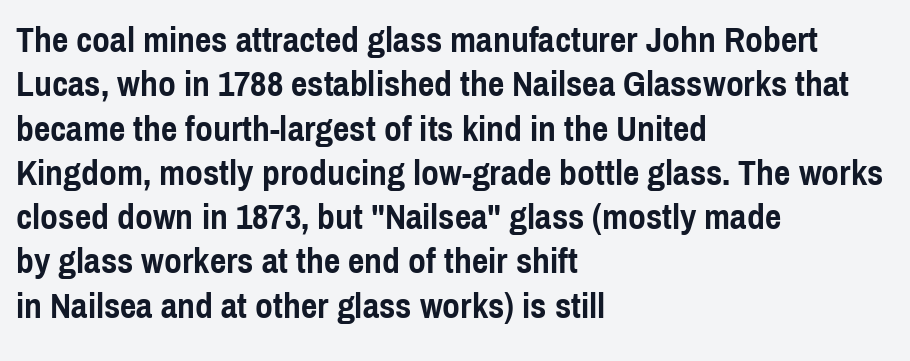
{"serif": "no", "italic": "no", "bold": "yes", "weight": "semibold", "width": "condensed", "x_height": "medium", "monospaced": "no", "underline": "no", "align": "left", "line_spacing_ratio": 1.23, "letter_spacing": "normal", "letter_spacing_em": 0.0, "glyph_px": 36}
